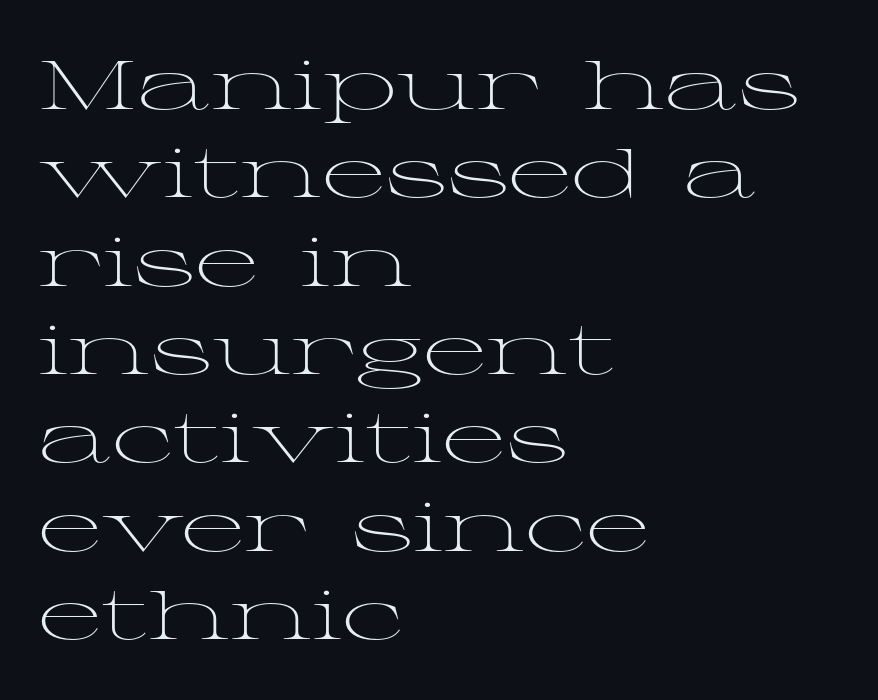
The image shows 69 px light, wide serif type, upright; set left-aligned, normal line spacing (1.28x), normal letter spacing, not underlined; medium stroke contrast and a medium x-height.
